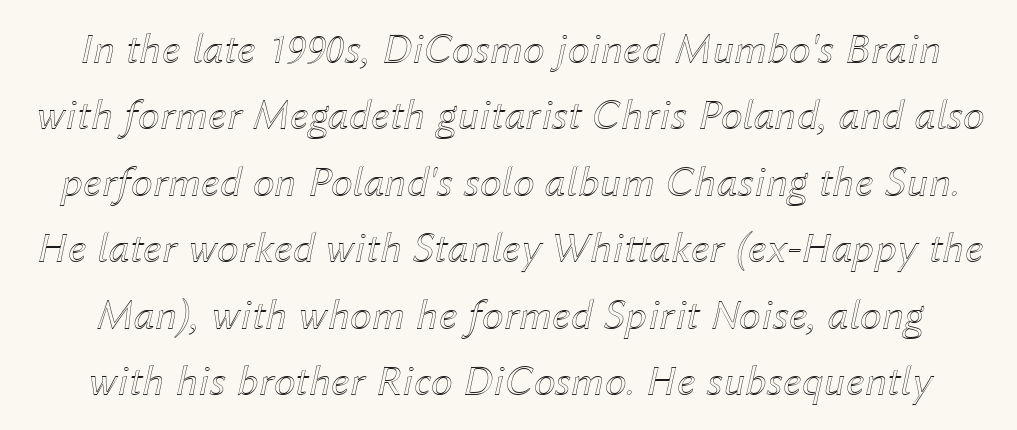
The image shows 44 px text type, italic (leaning right); set normal line spacing (1.51x), normal letter spacing, not underlined; a medium x-height.
